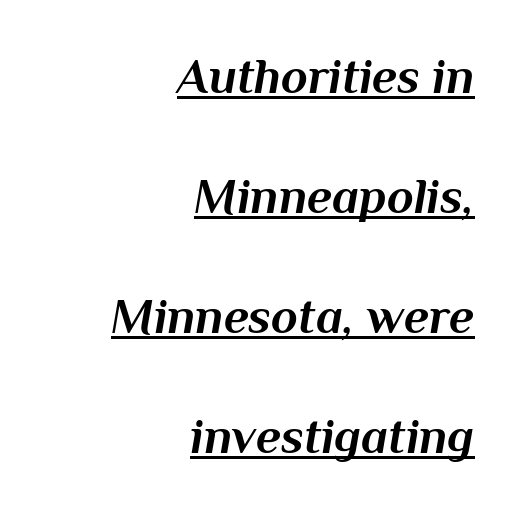
{"italic": "yes", "lean": "right", "slant_degrees": 10, "bold": "yes", "weight": "bold", "width": "normal", "stroke_contrast": "medium", "x_height": "medium", "monospaced": "no", "underline": "yes", "align": "right", "line_spacing": "loose", "line_spacing_ratio": 2.45, "letter_spacing": "normal", "letter_spacing_em": 0.0, "glyph_px": 49}
